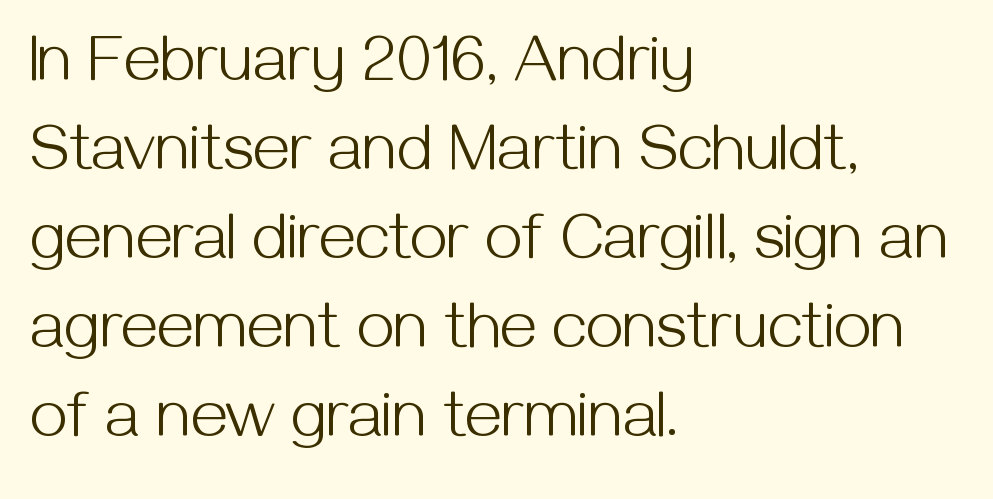
The image shows 66 px light sans-serif type, upright; set left-aligned, normal line spacing (1.35x), normal letter spacing, not underlined; medium stroke contrast and a medium x-height.
